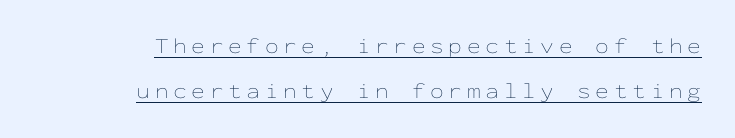
{"italic": "no", "bold": "no", "underline": "yes", "align": "right", "line_spacing": "loose", "line_spacing_ratio": 2.06, "letter_spacing": "wide", "letter_spacing_em": 0.21, "glyph_px": 22}
